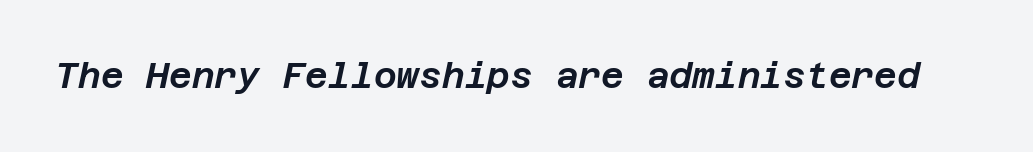
The space directly below the letters is spotless. Slanted lettering throughout. You could call the tracking neutral — neither tight nor loose.
